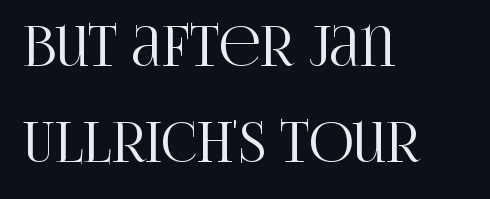
The image shows 55 px condensed serif type, upright; set left-aligned, line spacing 1.75x, normal letter spacing, not underlined; high stroke contrast and a large x-height.
